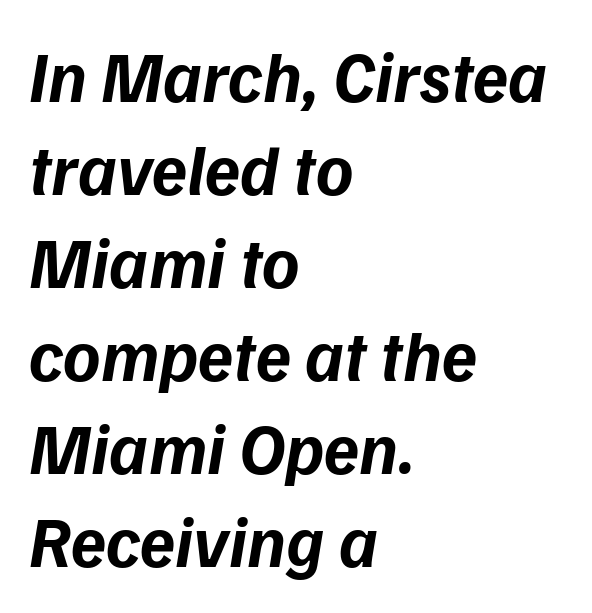
Q: Is the text bold? A: Yes.
Q: Is the text italic (slanted)? A: Yes, it leans right by about 9 degrees.
Q: Is the text underlined? A: No.
Q: How is the paragraph aligned? A: Left-aligned.
Q: Is the spacing between letters normal or unusually wide? A: Normal.
Q: Is the spacing between lines tight, normal or loose? A: Normal.
Q: Width (condensed, normal, or wide)? A: Normal.
Q: Stroke contrast? A: Low.
Q: x-height? A: Medium.
Q: Monospaced? A: No.
